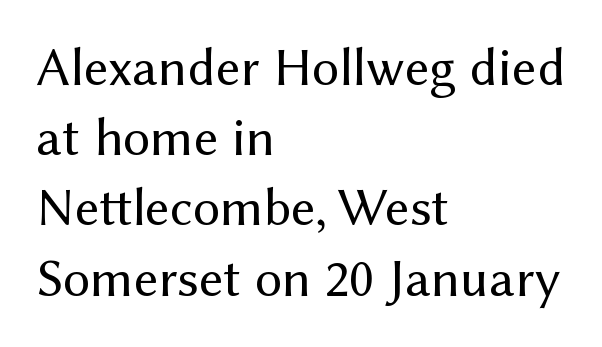
What's the leading like? Ordinary, nothing unusual. The gap between lines stays unmarked. The letters advance in unequal steps, a hallmark of proportional type. Ascenders rise straight up at ninety degrees.
